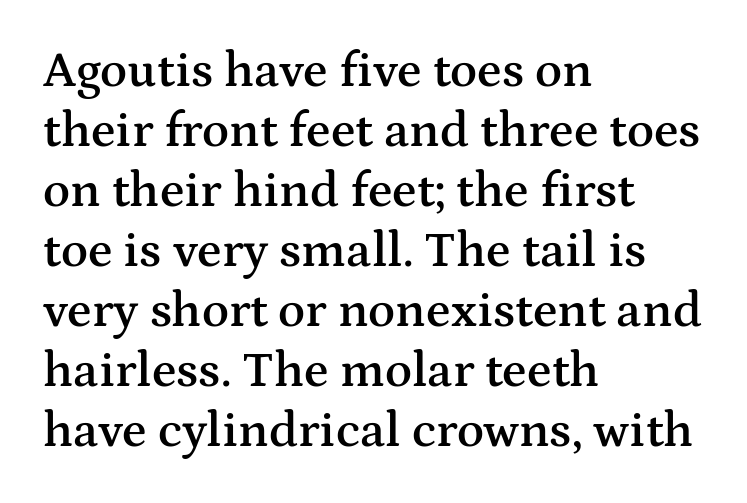
Q: Is the text bold? A: Semi-bold.
Q: Is the text italic (slanted)? A: No, it is upright.
Q: Is the typeface a serif or a sans-serif typeface? A: Serif.
Q: Is the text underlined? A: No.
Q: How is the paragraph aligned? A: Left-aligned.
Q: Is the spacing between letters normal or unusually wide? A: Normal.
Q: Width (condensed, normal, or wide)? A: Wide.
Q: Stroke contrast? A: Medium.
Q: x-height? A: Medium.
Q: Monospaced? A: No.
